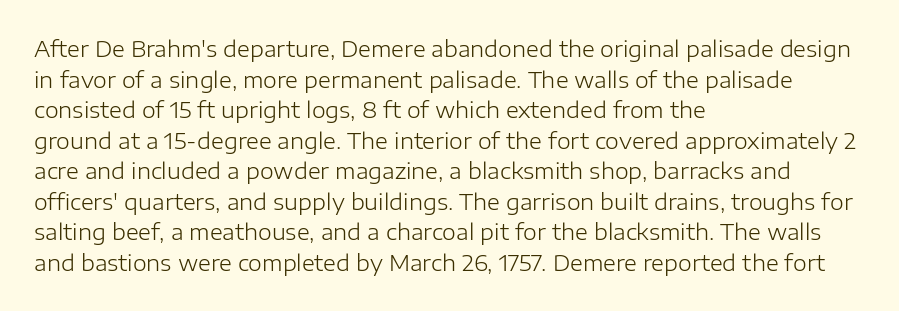
Q: Is the text bold? A: No.
Q: Is the text italic (slanted)? A: No, it is upright.
Q: Is the text underlined? A: No.
Q: How is the paragraph aligned? A: Left-aligned.
Q: Is the spacing between letters normal or unusually wide? A: Normal.
Q: Is the spacing between lines tight, normal or loose? A: Normal.
